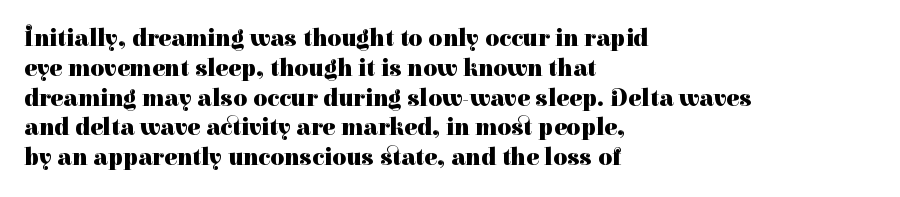
The image shows 24 px bold type, upright; set left-aligned, line spacing 1.24x, normal letter spacing, not underlined.
